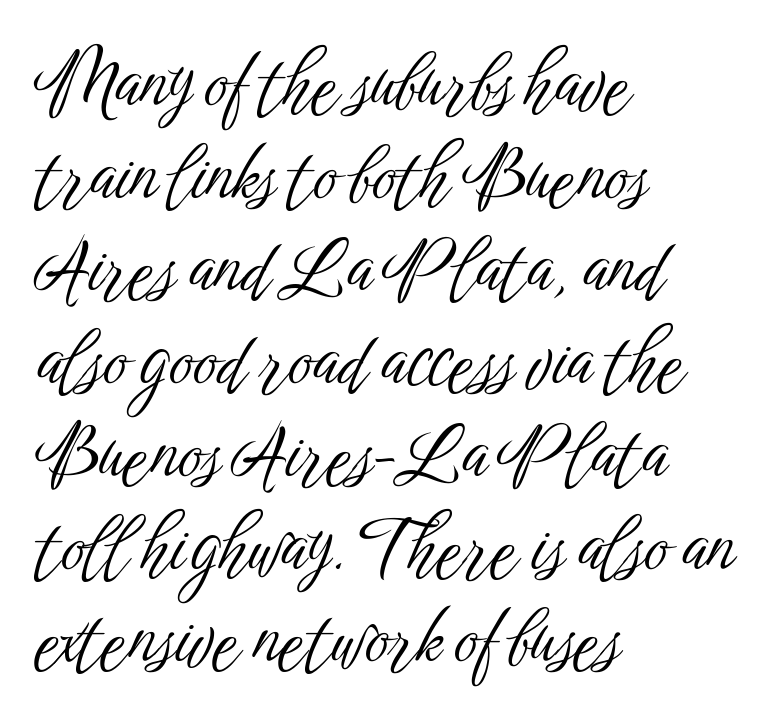
Q: Is the text bold? A: No.
Q: Is the text italic (slanted)? A: Yes.
Q: Is the typeface a serif or a sans-serif typeface? A: Sans-serif.
Q: Is the text underlined? A: No.
Q: How is the paragraph aligned? A: Left-aligned.
Q: Is the spacing between letters normal or unusually wide? A: Normal.
Q: Is the spacing between lines tight, normal or loose? A: Normal.
Q: Width (condensed, normal, or wide)? A: Condensed.
Q: Stroke contrast? A: Low.
Q: x-height? A: Medium.
Q: Monospaced? A: No.
